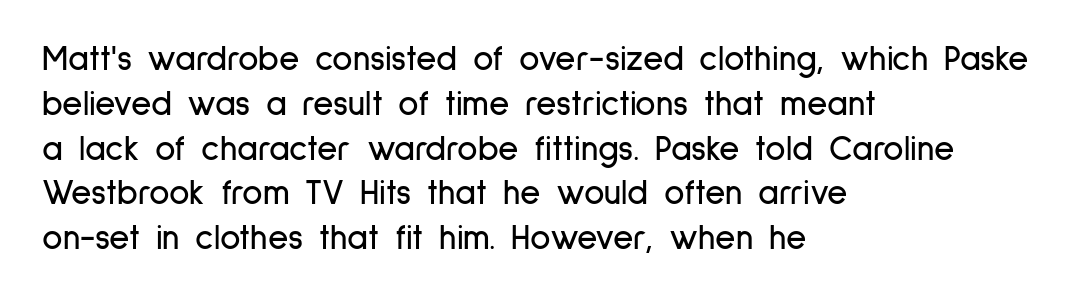
Q: Is the text italic (slanted)? A: No, it is upright.
Q: Is the typeface a serif or a sans-serif typeface? A: Sans-serif.
Q: Is the text underlined? A: No.
Q: How is the paragraph aligned? A: Left-aligned.
Q: Is the spacing between letters normal or unusually wide? A: Normal.
Q: Is the spacing between lines tight, normal or loose? A: Normal.
Q: Width (condensed, normal, or wide)? A: Condensed.
Q: Stroke contrast? A: Low.
Q: x-height? A: Medium.
Q: Monospaced? A: No.
